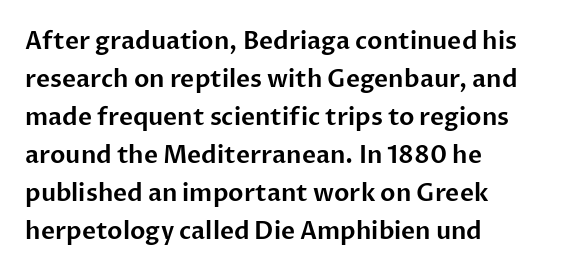
{"italic": "no", "underline": "no", "align": "left", "line_spacing": "normal", "line_spacing_ratio": 1.58, "letter_spacing": "normal", "letter_spacing_em": 0.0, "glyph_px": 24}
